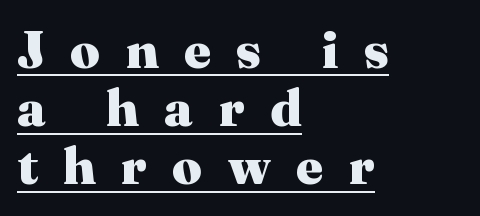
Q: Is the text bold? A: Yes.
Q: Is the text italic (slanted)? A: No, it is upright.
Q: Is the typeface a serif or a sans-serif typeface? A: Serif.
Q: Is the text underlined? A: Yes.
Q: How is the paragraph aligned? A: Left-aligned.
Q: Is the spacing between letters normal or unusually wide? A: Unusually wide.
Q: Is the spacing between lines tight, normal or loose? A: Tight.
Q: Width (condensed, normal, or wide)? A: Normal.
Q: Stroke contrast? A: Medium.
Q: x-height? A: Medium.
Q: Monospaced? A: No.
